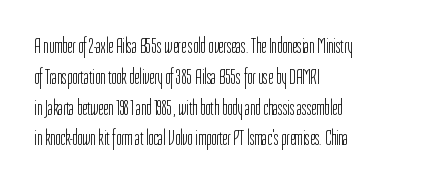
Q: Is the text bold? A: No.
Q: Is the text italic (slanted)? A: No, it is upright.
Q: Is the text underlined? A: No.
Q: How is the paragraph aligned? A: Left-aligned.
Q: Is the spacing between letters normal or unusually wide? A: Normal.
Q: Is the spacing between lines tight, normal or loose? A: Normal.
